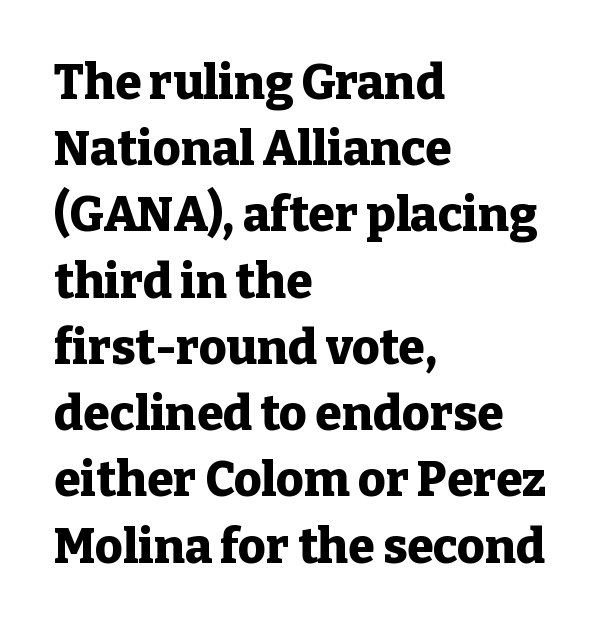
Here the designer chose a conventional face with non-uniform glyph widths. Interline gaps are of average width in this sample. The ragged edge is on the right, which tells us the setting is flush left. Tall strokes in this sample are plumb rather than angled. Nobody drew a line under any word here.
